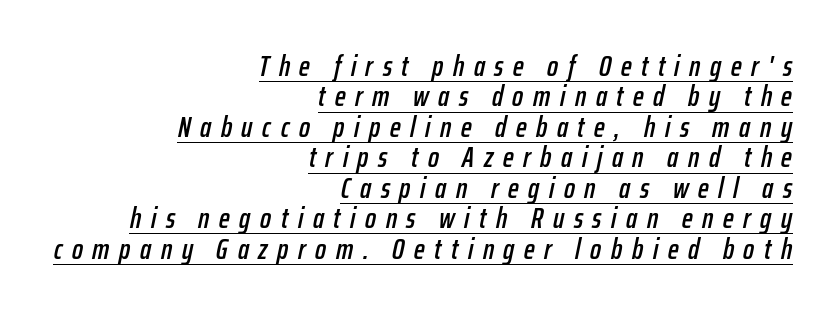
The image shows 29 px condensed type, italic (leaning right); set right-aligned, tight line spacing (1.05x), unusually wide letter spacing (+0.33 em), underlined; low stroke contrast and a medium x-height.
